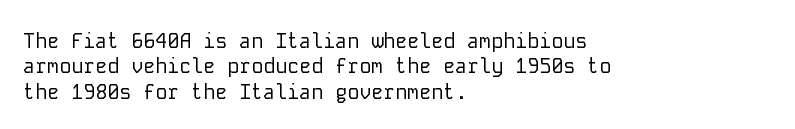
Q: Is the text bold? A: No.
Q: Is the text italic (slanted)? A: No, it is upright.
Q: Is the text underlined? A: No.
Q: How is the paragraph aligned? A: Left-aligned.
Q: Is the spacing between letters normal or unusually wide? A: Normal.
Q: Is the spacing between lines tight, normal or loose? A: Normal.
